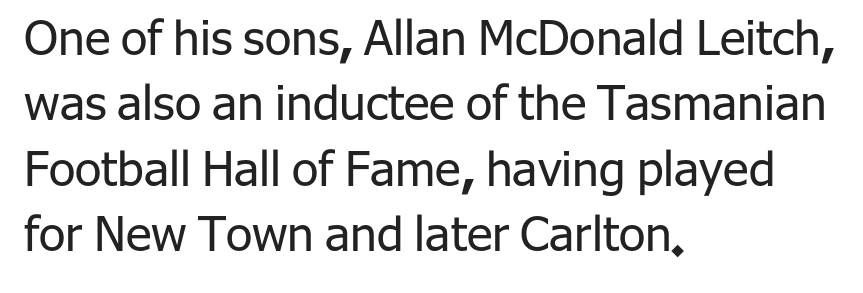
The image shows 48 px regular-weight sans-serif type, upright; set left-aligned, normal line spacing (1.36x), normal letter spacing, not underlined; low stroke contrast and a medium x-height.
